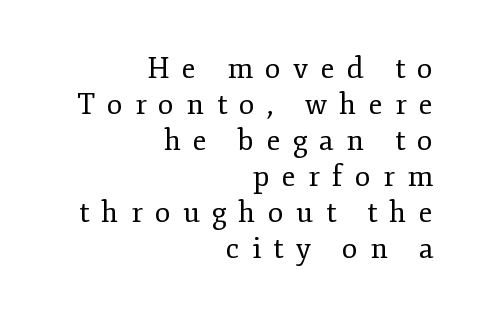
Q: Is the text bold? A: No.
Q: Is the text italic (slanted)? A: No, it is upright.
Q: Is the typeface a serif or a sans-serif typeface? A: Serif.
Q: Is the text underlined? A: No.
Q: How is the paragraph aligned? A: Right-aligned.
Q: Is the spacing between letters normal or unusually wide? A: Unusually wide.
Q: Width (condensed, normal, or wide)? A: Normal.
Q: Stroke contrast? A: Low.
Q: x-height? A: Small.
Q: Monospaced? A: No.
